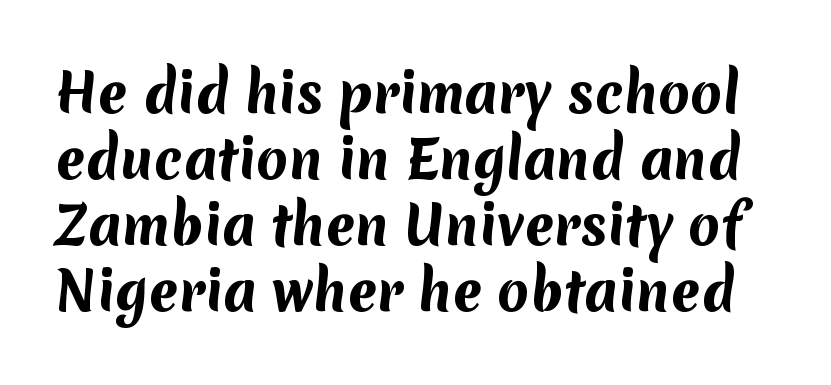
Q: Is the text bold? A: Yes.
Q: Is the typeface a serif or a sans-serif typeface? A: Sans-serif.
Q: Is the text underlined? A: No.
Q: Is the spacing between letters normal or unusually wide? A: Normal.
Q: Is the spacing between lines tight, normal or loose? A: Normal.
Q: Width (condensed, normal, or wide)? A: Normal.
Q: Stroke contrast? A: Medium.
Q: x-height? A: Medium.
Q: Monospaced? A: No.
